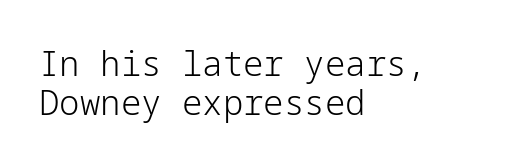
The typography opts for an upright posture over an oblique one. A bare baseline throughout the passage. Ink coverage per letter is moderate at most. Observe the absence of serifs on each vertical stroke in this sample. Horizontal alignment here is leftward, the default for most running prose. Default kerning and tracking; the words read as compact shapes.
